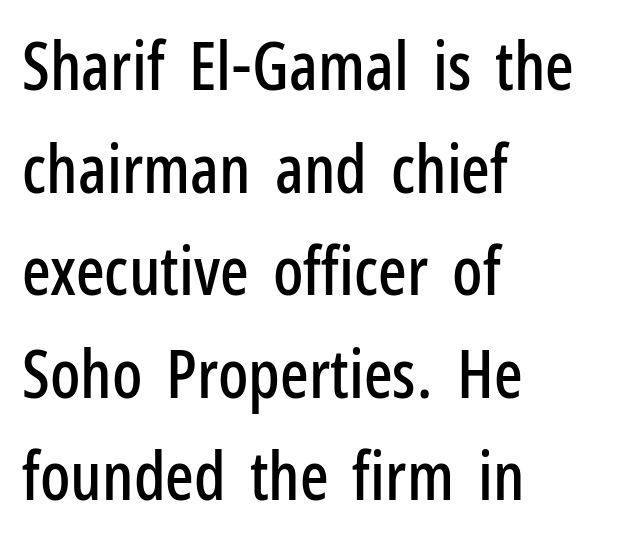
Q: Is the text italic (slanted)? A: No, it is upright.
Q: Is the typeface a serif or a sans-serif typeface? A: Sans-serif.
Q: Is the text underlined? A: No.
Q: How is the paragraph aligned? A: Left-aligned.
Q: Is the spacing between letters normal or unusually wide? A: Normal.
Q: Is the spacing between lines tight, normal or loose? A: Normal.
Q: Width (condensed, normal, or wide)? A: Condensed.
Q: Stroke contrast? A: Low.
Q: x-height? A: Medium.
Q: Monospaced? A: No.
